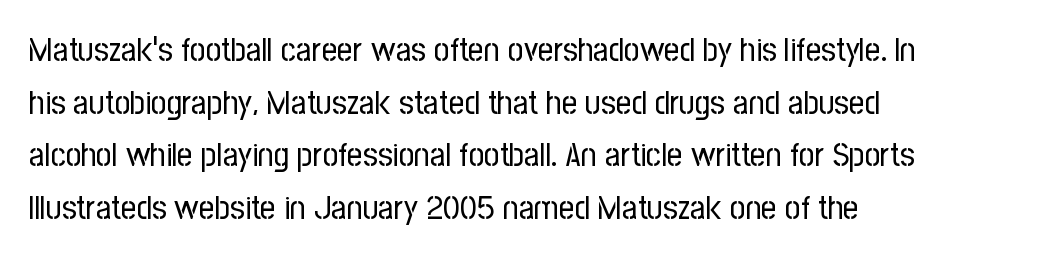
{"serif": "no", "italic": "no", "bold": "no", "weight": "regular", "width": "condensed", "stroke_contrast": "low", "x_height": "medium", "monospaced": "no", "underline": "no", "align": "left", "line_spacing": "normal", "line_spacing_ratio": 1.55, "letter_spacing": "normal", "letter_spacing_em": 0.0, "glyph_px": 34}
